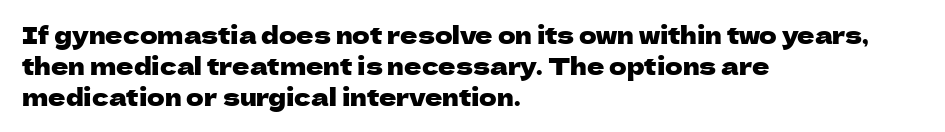
The image shows 24 px text type, upright; set left-aligned, normal line spacing (1.3x), normal letter spacing, not underlined.
